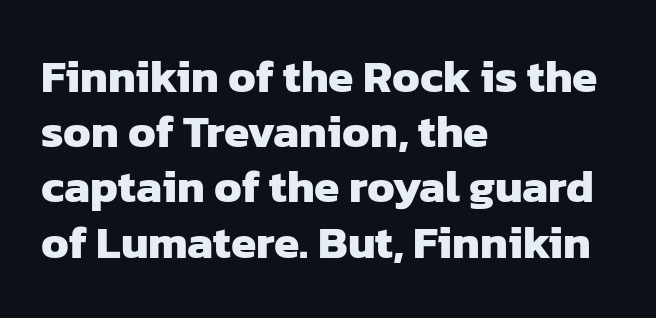
Here the designer chose a conventional face with non-uniform glyph widths. The specimen omits any rule beneath the text block's lines. The glyphs in this specimen are sans serif. Heavy, bold letterforms.
